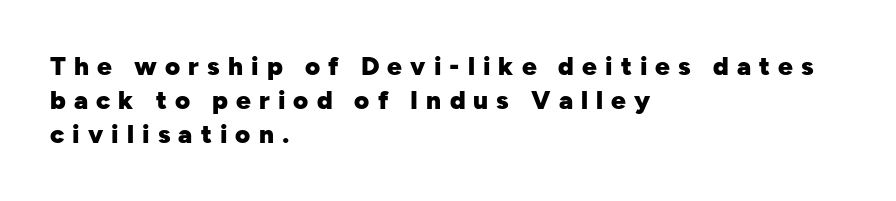
Q: Is the text bold? A: Yes.
Q: Is the text italic (slanted)? A: No, it is upright.
Q: Is the text underlined? A: No.
Q: How is the paragraph aligned? A: Left-aligned.
Q: Is the spacing between letters normal or unusually wide? A: Unusually wide.
Q: Is the spacing between lines tight, normal or loose? A: Normal.
